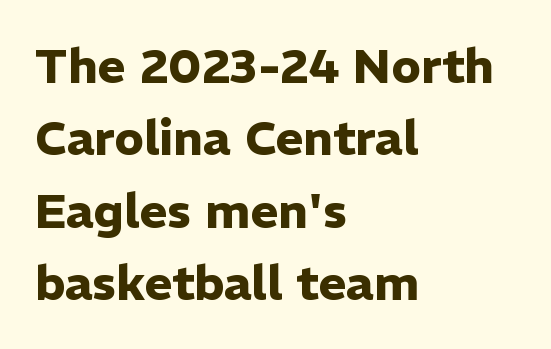
The image shows 48 px heavy sans-serif type, upright; set left-aligned, normal line spacing (1.51x), normal letter spacing, not underlined; low stroke contrast and a medium x-height.
